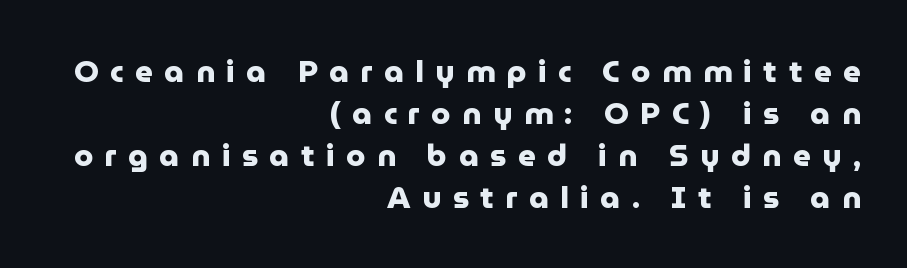
The image shows 31 px heavy sans-serif type, upright; set right-aligned, normal line spacing (1.35x), unusually wide letter spacing (+0.37 em), not underlined; low stroke contrast and a medium x-height.
